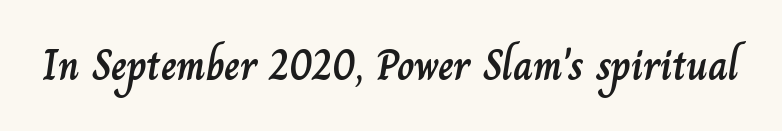
Q: Is the text italic (slanted)? A: Yes.
Q: Is the text underlined? A: No.
Q: Is the spacing between letters normal or unusually wide? A: Normal.
Q: Width (condensed, normal, or wide)? A: Normal.
Q: Stroke contrast? A: Low.
Q: x-height? A: Small.
Q: Monospaced? A: No.
